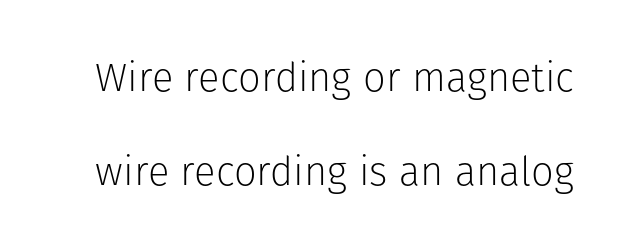
Q: Is the text bold? A: No.
Q: Is the text italic (slanted)? A: No, it is upright.
Q: Is the typeface a serif or a sans-serif typeface? A: Sans-serif.
Q: Is the text underlined? A: No.
Q: Is the spacing between letters normal or unusually wide? A: Normal.
Q: Is the spacing between lines tight, normal or loose? A: Loose.
Q: Width (condensed, normal, or wide)? A: Normal.
Q: Stroke contrast? A: Low.
Q: x-height? A: Medium.
Q: Monospaced? A: No.
